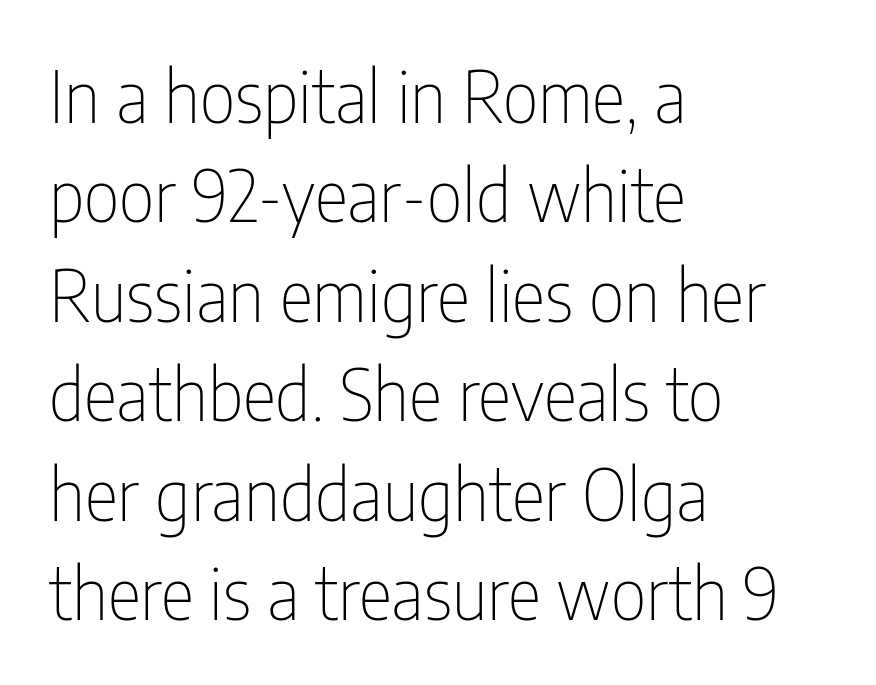
The letters advance in unequal steps, a hallmark of proportional type. Letters rest on an invisible, unmarked baseline. Upright lettering throughout. Regarding leading, the lines here are spaced in the standard way. The passage shown is not bold in any degree.
